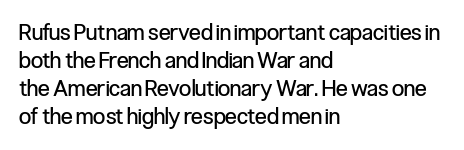
The image shows 22 px text type, upright; set left-aligned, normal line spacing (1.28x), normal letter spacing, not underlined.
